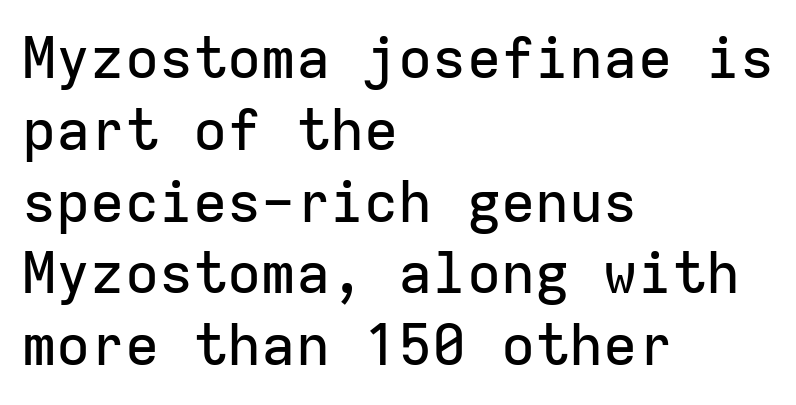
Rows of type keep a routine distance in the vertical direction. A clean baseline with only descenders dipping below it. Compared with a centered layout, this one pins lines to the left instead. You could call the tracking neutral — neither tight nor loose. You could count columns in this text — the font is strictly monospaced.
